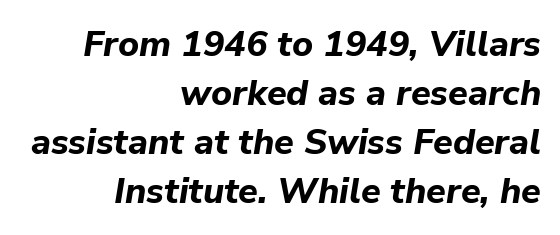
Standard letterfit; no display-style spreading of the glyphs. The typesetter chose a ragged-left arrangement here. Looks like regular typesetting: each glyph gets only the width it needs. Words float on clear page, feet unadorned. Tall strokes in this sample are angled rather than plumb.
